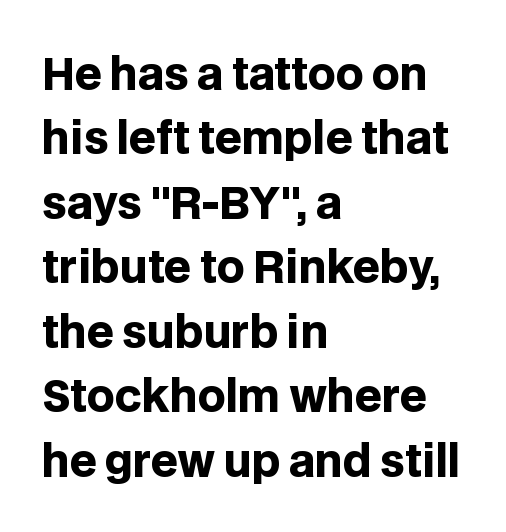
This sample has the flowing, uneven cadence of proportional lettering. The font family rendered here belongs to the sans-serif group. Leading matches the norm, producing a regular column. The ragged edge is on the right, which tells us the setting is flush left. The glyphs are unaccompanied by any horizontal stroke below them.
